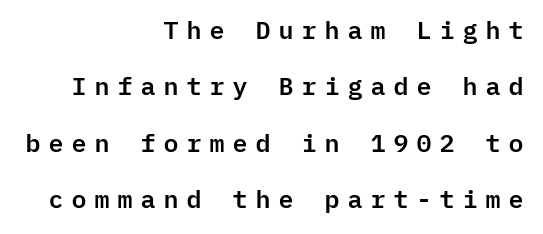
Q: Is the text italic (slanted)? A: No, it is upright.
Q: Is the text underlined? A: No.
Q: How is the paragraph aligned? A: Right-aligned.
Q: Is the spacing between letters normal or unusually wide? A: Unusually wide.
Q: Is the spacing between lines tight, normal or loose? A: Loose.
